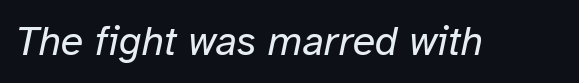
When letters slant like this, we call the style italic. The strokes are not fattened; the text isn't bold. The letters sit at their default tracking, neither squeezed nor spread. Type without underlining. Proportional: the letters do not fall into vertical columns.
